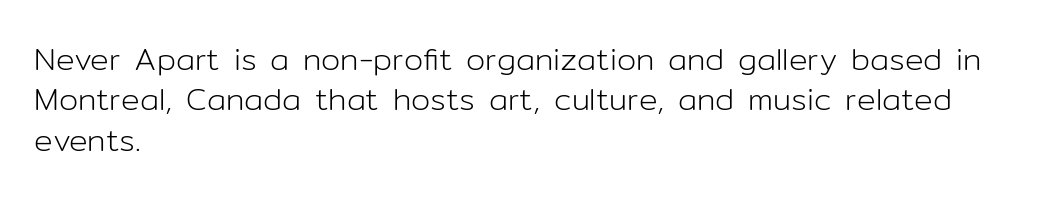
Here the designer chose a conventional face with non-uniform glyph widths. Notice how the stems are strictly vertical — no italics here. Heaviness? Minimal to ordinary, like unemphasized prose. Typeset ragged right — the left edge is the straight one. Note: no serifs on the glyphs.
